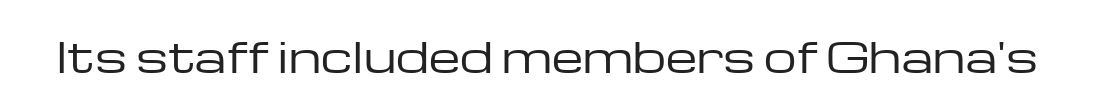
The lettering holds an erect, upright posture throughout. Does the type have serifs? No, each stem ends abruptly. Nobody drew a line under any word here. Character widths vary here, with narrow letters taking less room than wide ones. Nothing unusual about the tracking: characters are spaced as the font intends.
